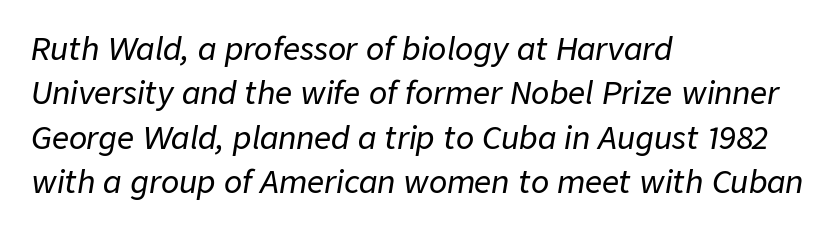
Q: Is the text italic (slanted)? A: Yes, it leans right by about 9 degrees.
Q: Is the text underlined? A: No.
Q: How is the paragraph aligned? A: Left-aligned.
Q: Is the spacing between letters normal or unusually wide? A: Normal.
Q: Is the spacing between lines tight, normal or loose? A: Normal.
Q: Width (condensed, normal, or wide)? A: Normal.
Q: Stroke contrast? A: Low.
Q: x-height? A: Medium.
Q: Monospaced? A: No.
